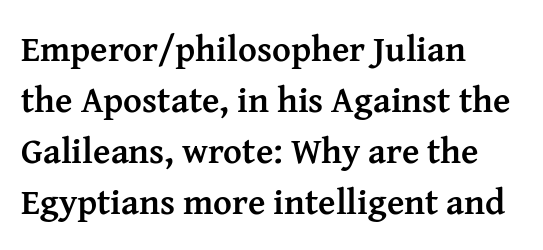
Q: Is the text bold? A: Yes.
Q: Is the text italic (slanted)? A: No, it is upright.
Q: Is the typeface a serif or a sans-serif typeface? A: Serif.
Q: Is the text underlined? A: No.
Q: How is the paragraph aligned? A: Left-aligned.
Q: Is the spacing between letters normal or unusually wide? A: Normal.
Q: Is the spacing between lines tight, normal or loose? A: Normal.
Q: Width (condensed, normal, or wide)? A: Normal.
Q: Stroke contrast? A: Medium.
Q: x-height? A: Medium.
Q: Monospaced? A: No.
